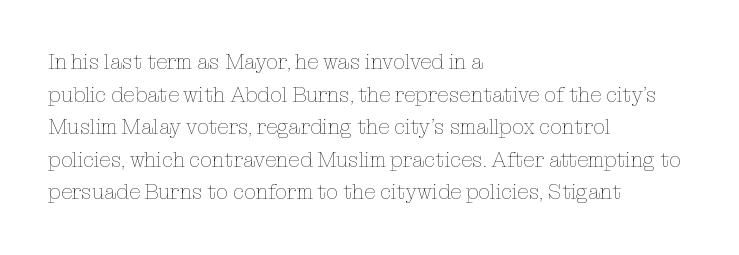
{"italic": "no", "bold": "no", "underline": "no", "align": "left", "line_spacing": "normal", "line_spacing_ratio": 1.55, "letter_spacing": "normal", "letter_spacing_em": 0.0, "glyph_px": 21}
